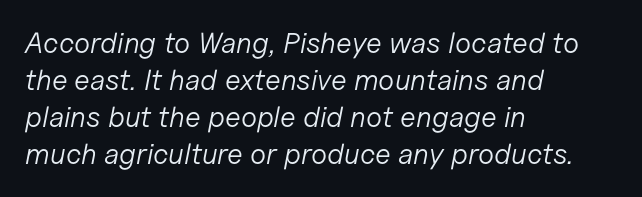
Each stroke keeps to a modest, everyday thickness or less. Italic? Definitely — the glyphs are oblique. A typesetter would call this leading conventional body-copy spacing. Decoration check: the copy has no underline. Does the copy run flush right? No — it runs flush left.
